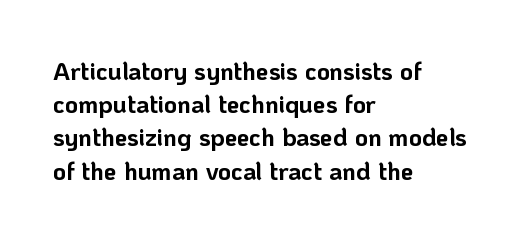
Q: Is the text bold? A: Yes.
Q: Is the text italic (slanted)? A: No, it is upright.
Q: Is the text underlined? A: No.
Q: How is the paragraph aligned? A: Left-aligned.
Q: Is the spacing between letters normal or unusually wide? A: Normal.
Q: Is the spacing between lines tight, normal or loose? A: Normal.
